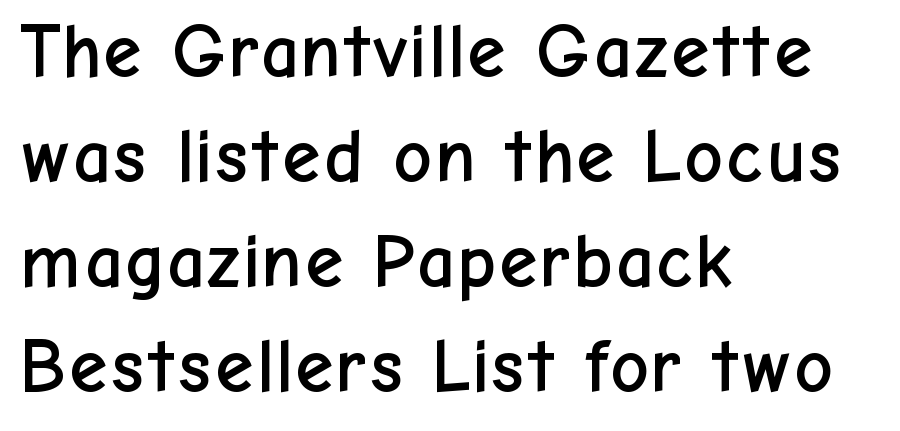
{"serif": "no", "italic": "no", "width": "normal", "stroke_contrast": "low", "x_height": "medium", "monospaced": "no", "underline": "no", "align": "left", "line_spacing": "normal", "line_spacing_ratio": 1.38, "letter_spacing": "normal", "letter_spacing_em": 0.0, "glyph_px": 76}
